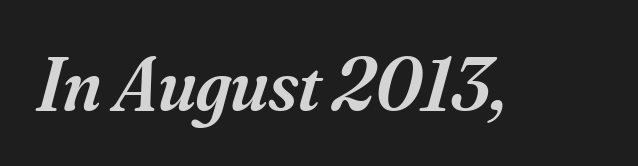
The image shows 75 px semibold serif type, italic (leaning right); set normal letter spacing, not underlined; medium stroke contrast and a small x-height.
